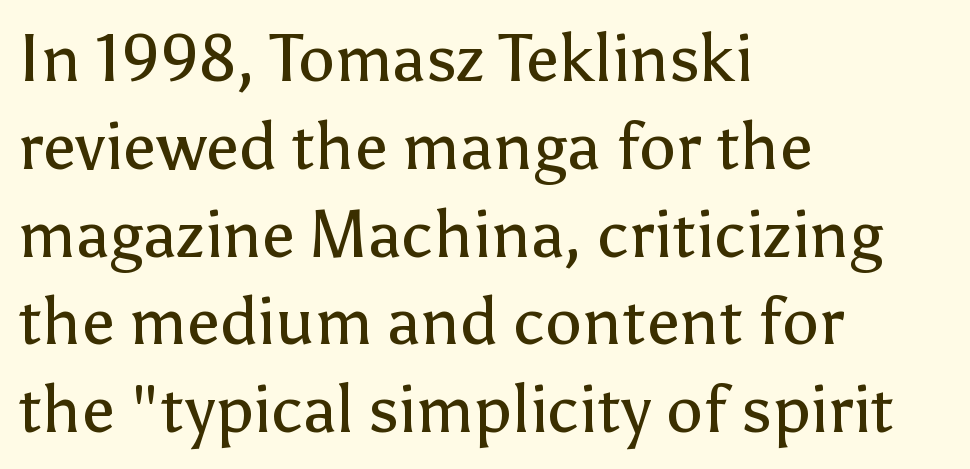
{"serif": "no", "italic": "no", "bold": "no", "weight": "regular", "width": "normal", "stroke_contrast": "low", "x_height": "medium", "monospaced": "no", "underline": "no", "align": "left", "line_spacing": "normal", "line_spacing_ratio": 1.33, "letter_spacing": "normal", "letter_spacing_em": 0.0, "glyph_px": 66}
